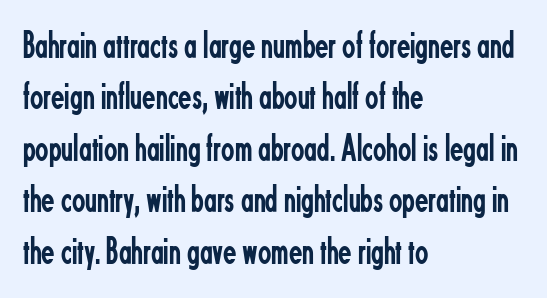
Q: Is the text bold? A: No.
Q: Is the text italic (slanted)? A: No, it is upright.
Q: Is the typeface a serif or a sans-serif typeface? A: Sans-serif.
Q: Is the text underlined? A: No.
Q: How is the paragraph aligned? A: Left-aligned.
Q: Is the spacing between letters normal or unusually wide? A: Normal.
Q: Is the spacing between lines tight, normal or loose? A: Normal.
Q: Width (condensed, normal, or wide)? A: Condensed.
Q: Stroke contrast? A: Low.
Q: x-height? A: Small.
Q: Monospaced? A: No.
